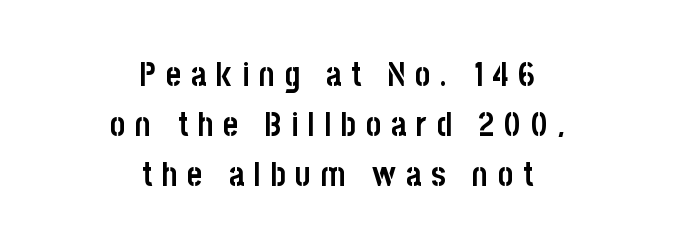
The image shows 33 px semibold, condensed sans-serif type, upright; set centered, normal line spacing (1.52x), unusually wide letter spacing (+0.29 em), not underlined; low stroke contrast and a large x-height.
